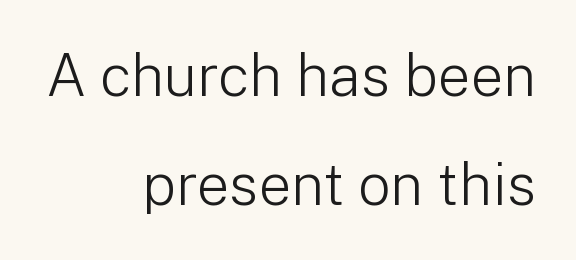
The image shows 58 px light sans-serif type, upright; set right-aligned, line spacing 1.88x, normal letter spacing, not underlined; low stroke contrast and a medium x-height.
